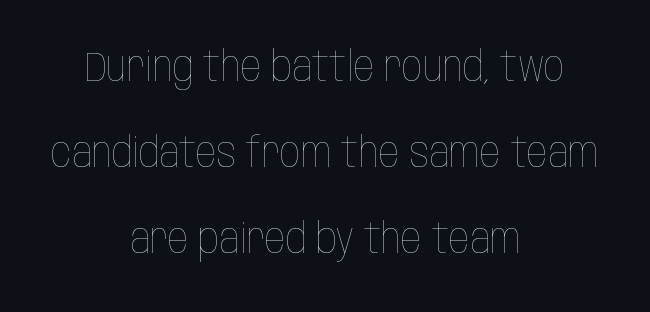
It's the straight-up-and-down kind of type. Teacher's note: observe the equal gaps on both sides — that is centered alignment. No extra ink here — the face is not bold. Anything drawn beneath the words? Only blank space.
